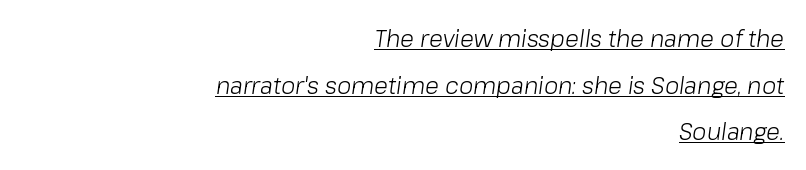
{"italic": "yes", "lean": "right", "slant_degrees": 8, "bold": "no", "underline": "yes", "align": "right", "line_spacing": "loose", "line_spacing_ratio": 2.03, "letter_spacing": "normal", "letter_spacing_em": 0.0, "glyph_px": 23}
